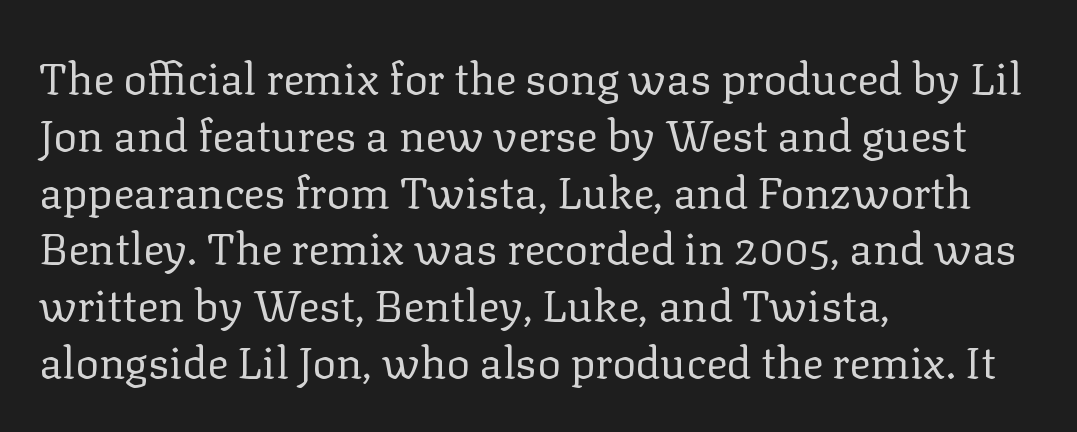
The image shows 44 px regular-weight serif type, upright; set left-aligned, normal line spacing (1.29x), normal letter spacing, not underlined; low stroke contrast and a medium x-height.
